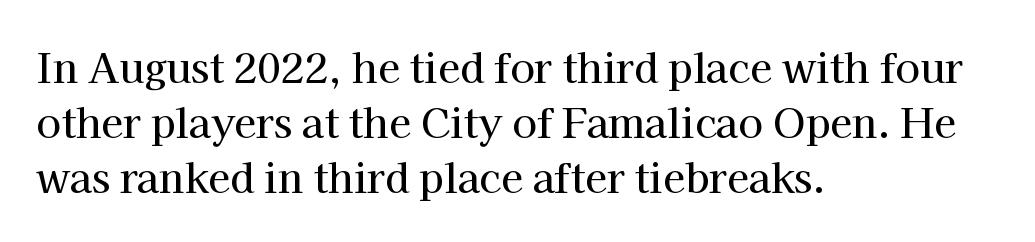
Q: Is the text italic (slanted)? A: No, it is upright.
Q: Is the typeface a serif or a sans-serif typeface? A: Serif.
Q: Is the text underlined? A: No.
Q: How is the paragraph aligned? A: Left-aligned.
Q: Is the spacing between letters normal or unusually wide? A: Normal.
Q: Is the spacing between lines tight, normal or loose? A: Normal.
Q: Width (condensed, normal, or wide)? A: Normal.
Q: Stroke contrast? A: High.
Q: x-height? A: Medium.
Q: Monospaced? A: No.
